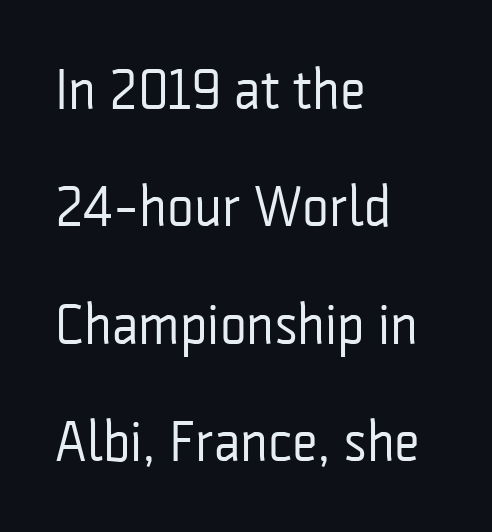
Note the varied advance widths — an 'i' is clearly narrower than an 'm'. Leading is clearly above the norm, producing a sparse column. No word sits above an underline. Nothing sits at the stroke ends, so this counts as sans-serif.
